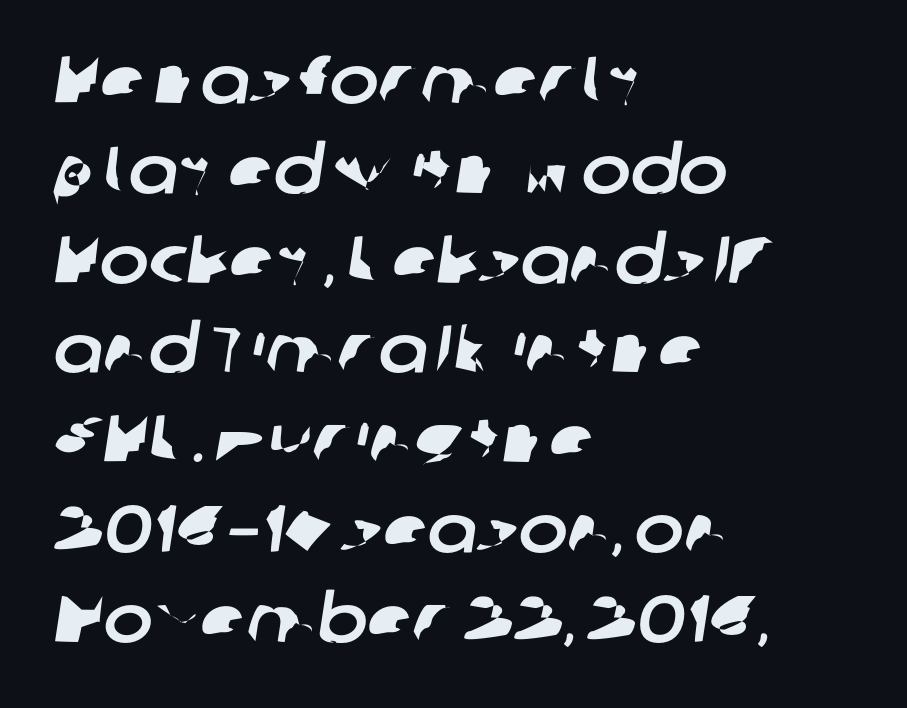
{"serif": "no", "width": "normal", "stroke_contrast": "low", "x_height": "medium", "monospaced": "no", "underline": "no", "align": "left", "line_spacing": "normal", "line_spacing_ratio": 1.36, "letter_spacing": "normal", "letter_spacing_em": 0.0, "glyph_px": 66}
